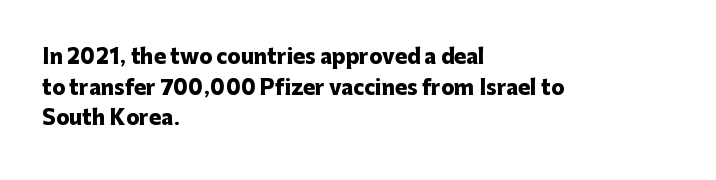
{"italic": "no", "bold": "yes", "underline": "no", "align": "left", "line_spacing": "normal", "line_spacing_ratio": 1.53, "letter_spacing": "normal", "letter_spacing_em": 0.0, "glyph_px": 20}
